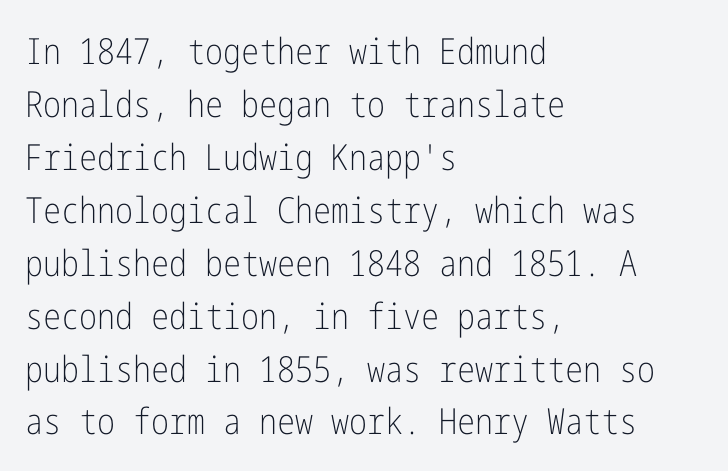
Q: Is the text bold? A: No.
Q: Is the text italic (slanted)? A: No, it is upright.
Q: Is the typeface a serif or a sans-serif typeface? A: Sans-serif.
Q: Is the text underlined? A: No.
Q: How is the paragraph aligned? A: Left-aligned.
Q: Is the spacing between letters normal or unusually wide? A: Normal.
Q: Is the spacing between lines tight, normal or loose? A: Normal.
Q: Width (condensed, normal, or wide)? A: Condensed.
Q: Stroke contrast? A: Low.
Q: x-height? A: Medium.
